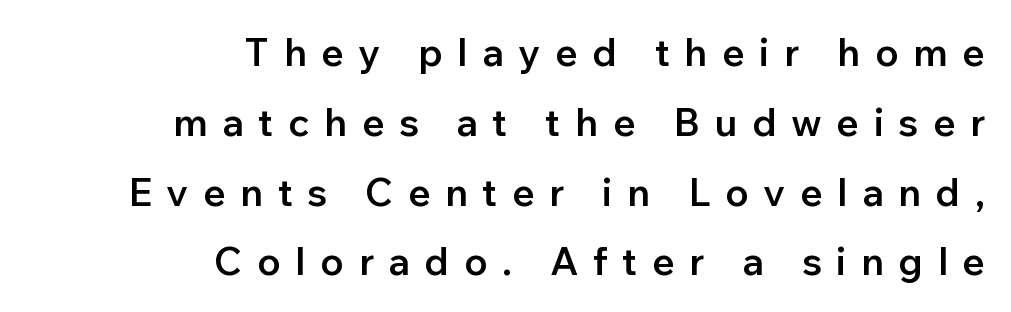
Q: Is the text bold? A: Semi-bold.
Q: Is the text italic (slanted)? A: No, it is upright.
Q: Is the typeface a serif or a sans-serif typeface? A: Sans-serif.
Q: Is the text underlined? A: No.
Q: How is the paragraph aligned? A: Right-aligned.
Q: Is the spacing between letters normal or unusually wide? A: Unusually wide.
Q: Width (condensed, normal, or wide)? A: Normal.
Q: Stroke contrast? A: Low.
Q: x-height? A: Medium.
Q: Monospaced? A: No.
